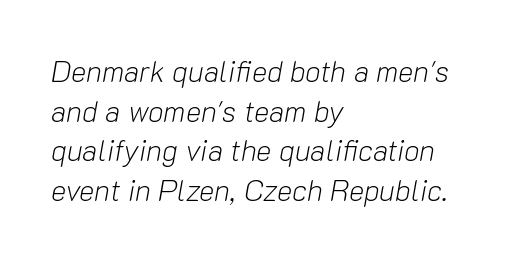
The lines in this sample share a left origin and differ only in where they stop. There is no visible air inserted between adjacent glyphs. The rendering uses natural spacing where letterforms have individual widths. Each new line begins a customary step beneath the previous one. The whole block is typeset with a tilt.
